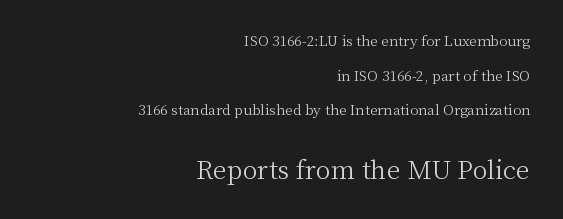
The image shows 25 px text type, upright; set right-aligned, loose line spacing (2.47x), normal letter spacing, not underlined; the second (bottom) block is 1.79x larger.
